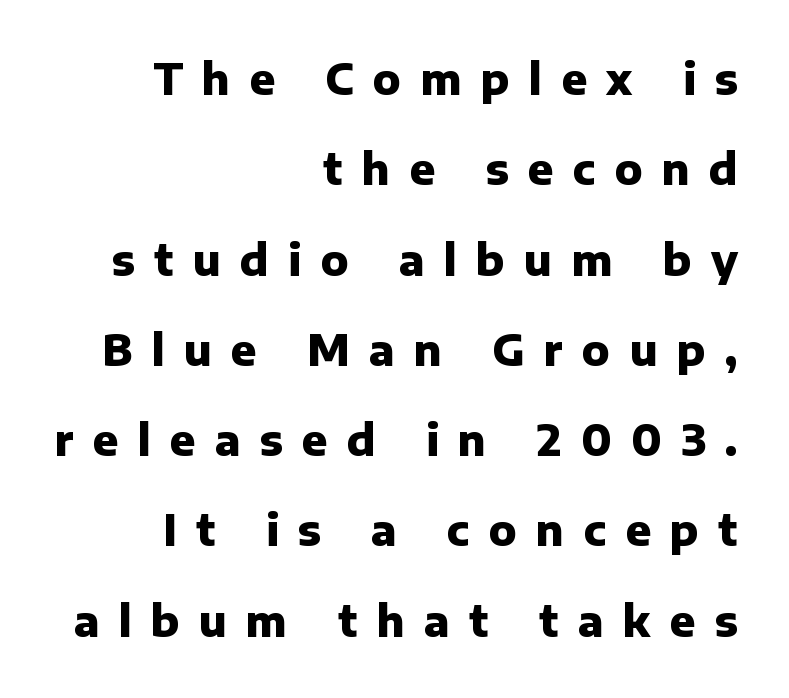
Q: Is the text bold? A: Yes.
Q: Is the text italic (slanted)? A: No, it is upright.
Q: Is the typeface a serif or a sans-serif typeface? A: Sans-serif.
Q: Is the text underlined? A: No.
Q: How is the paragraph aligned? A: Right-aligned.
Q: Is the spacing between letters normal or unusually wide? A: Unusually wide.
Q: Is the spacing between lines tight, normal or loose? A: Loose.
Q: Width (condensed, normal, or wide)? A: Normal.
Q: Stroke contrast? A: Low.
Q: x-height? A: Medium.
Q: Monospaced? A: No.
